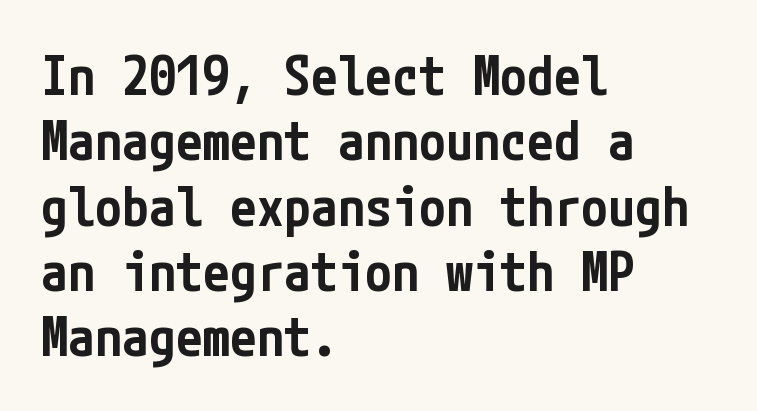
{"serif": "no", "italic": "no", "bold": "semi", "weight": "semibold", "width": "condensed", "stroke_contrast": "low", "x_height": "medium", "underline": "no", "align": "left", "line_spacing_ratio": 1.21, "letter_spacing": "normal", "letter_spacing_em": 0.0, "glyph_px": 54}
